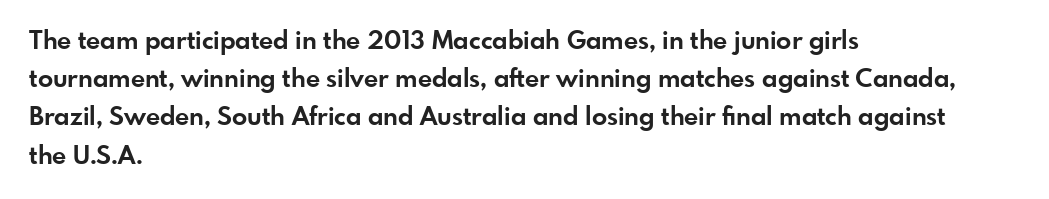
Q: Is the text bold? A: Yes.
Q: Is the text italic (slanted)? A: No, it is upright.
Q: Is the text underlined? A: No.
Q: How is the paragraph aligned? A: Left-aligned.
Q: Is the spacing between letters normal or unusually wide? A: Normal.
Q: Is the spacing between lines tight, normal or loose? A: Normal.
